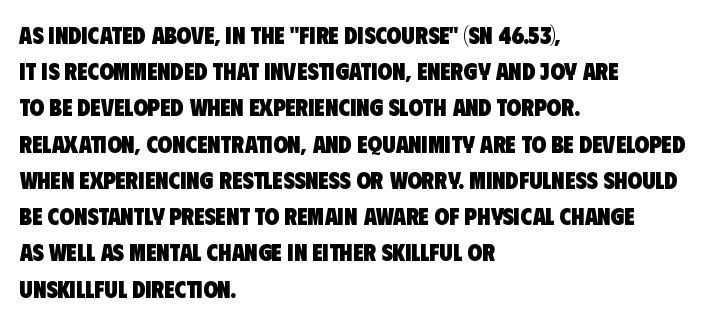
In terms of weight, the rendering is a true, heavy bold. Horizontal alignment here is leftward, the default for most running prose. Baseline-to-baseline distance is the conventional proportion of letter height. These lines keep a tight, regular rhythm from letter to letter. Quick note: underline off.
